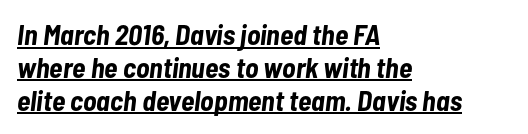
{"italic": "yes", "lean": "right", "slant_degrees": 7, "bold": "yes", "weight": "bold", "width": "condensed", "stroke_contrast": "low", "x_height": "medium", "monospaced": "no", "underline": "yes", "align": "left", "line_spacing_ratio": 1.17, "letter_spacing": "normal", "letter_spacing_em": 0.0, "glyph_px": 28}
